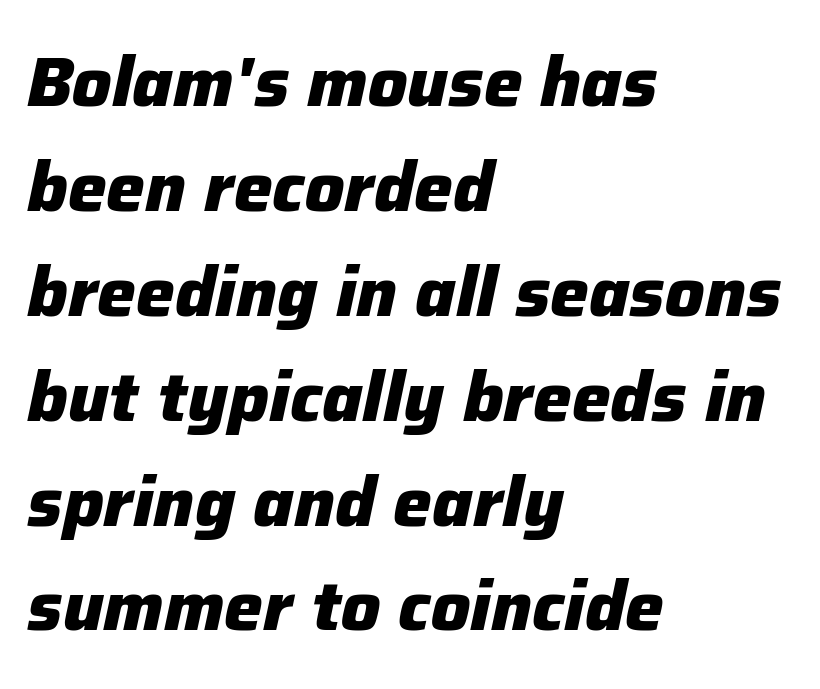
Q: Is the text bold? A: Yes.
Q: Is the text italic (slanted)? A: Yes, it leans right by about 12 degrees.
Q: Is the text underlined? A: No.
Q: How is the paragraph aligned? A: Left-aligned.
Q: Is the spacing between letters normal or unusually wide? A: Normal.
Q: Is the spacing between lines tight, normal or loose? A: Normal.
Q: Width (condensed, normal, or wide)? A: Normal.
Q: Stroke contrast? A: Low.
Q: x-height? A: Medium.
Q: Monospaced? A: No.
